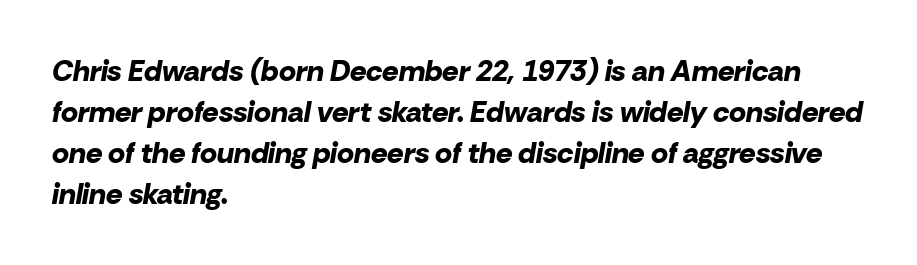
Q: Is the text bold? A: Yes.
Q: Is the text italic (slanted)? A: Yes, it leans right by about 10 degrees.
Q: Is the text underlined? A: No.
Q: How is the paragraph aligned? A: Left-aligned.
Q: Is the spacing between letters normal or unusually wide? A: Normal.
Q: Is the spacing between lines tight, normal or loose? A: Normal.
Q: Width (condensed, normal, or wide)? A: Normal.
Q: Stroke contrast? A: Low.
Q: x-height? A: Medium.
Q: Monospaced? A: No.
